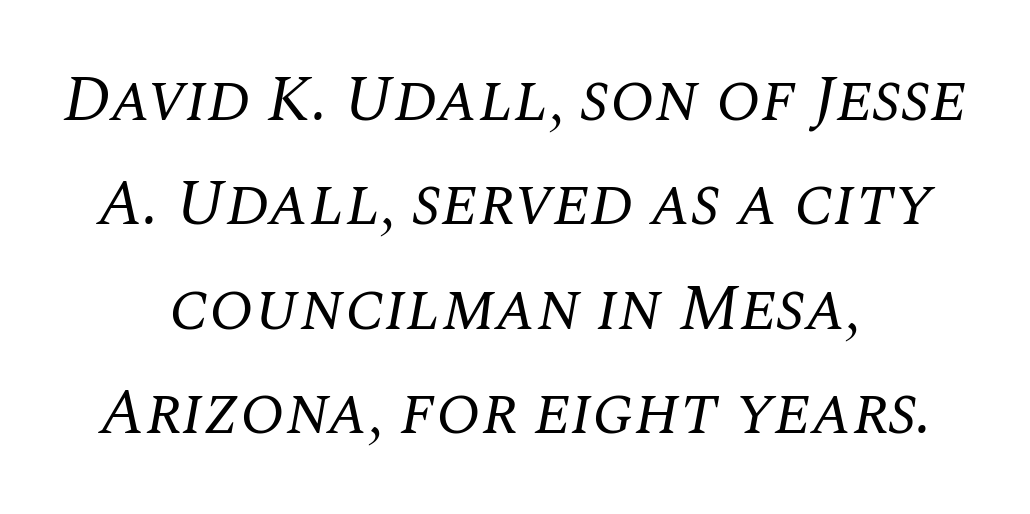
Each letter's strokes conclude with small projecting serifs. Every row of glyphs is offset so its center matches the block's center. Leading matches the norm, producing a regular column. Glance below the letters and you will spot only blank space. Compared with a typical body face, this is equally light or lighter still.
